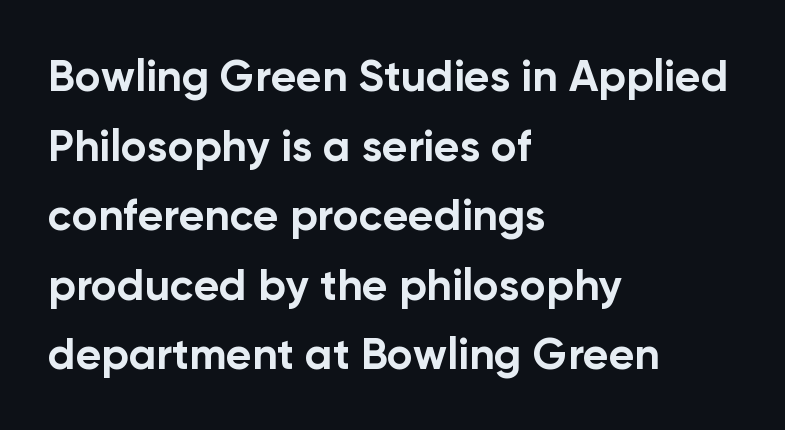
Q: Is the text bold? A: Yes.
Q: Is the text italic (slanted)? A: No, it is upright.
Q: Is the typeface a serif or a sans-serif typeface? A: Sans-serif.
Q: Is the text underlined? A: No.
Q: How is the paragraph aligned? A: Left-aligned.
Q: Is the spacing between letters normal or unusually wide? A: Normal.
Q: Is the spacing between lines tight, normal or loose? A: Normal.
Q: Width (condensed, normal, or wide)? A: Normal.
Q: Stroke contrast? A: Low.
Q: x-height? A: Medium.
Q: Monospaced? A: No.
